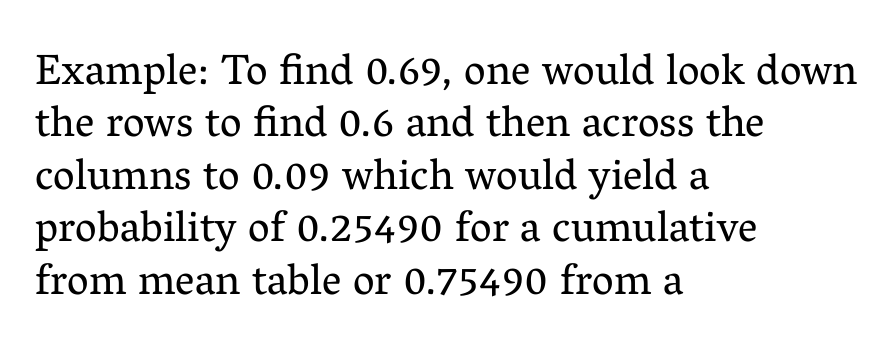
{"serif": "yes", "italic": "no", "bold": "no", "weight": "regular", "width": "normal", "stroke_contrast": "medium", "x_height": "medium", "monospaced": "no", "underline": "no", "align": "left", "line_spacing_ratio": 1.22, "letter_spacing": "normal", "letter_spacing_em": 0.0, "glyph_px": 43}
